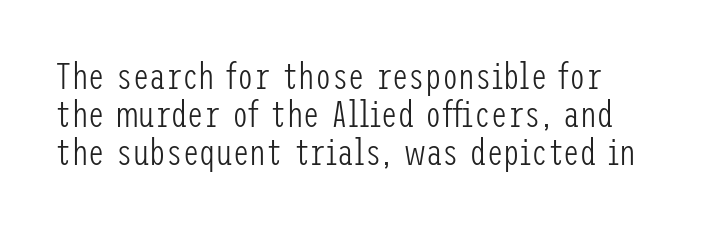
The image shows 37 px light, condensed sans-serif type, upright; set tight line spacing (1.03x), normal letter spacing, not underlined; low stroke contrast and a medium x-height.
